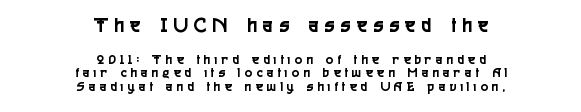
This is roman type, the default non-slanted kind. How would I describe the line gaps? Narrow and economical. Unmarked baselines from the first word to the last. In CSS terms this would be text-align: center. A student would notice the top passage is typeset larger than what follows. Here the glyphs are tracked loosely, breaking word shapes into spaced letters.
